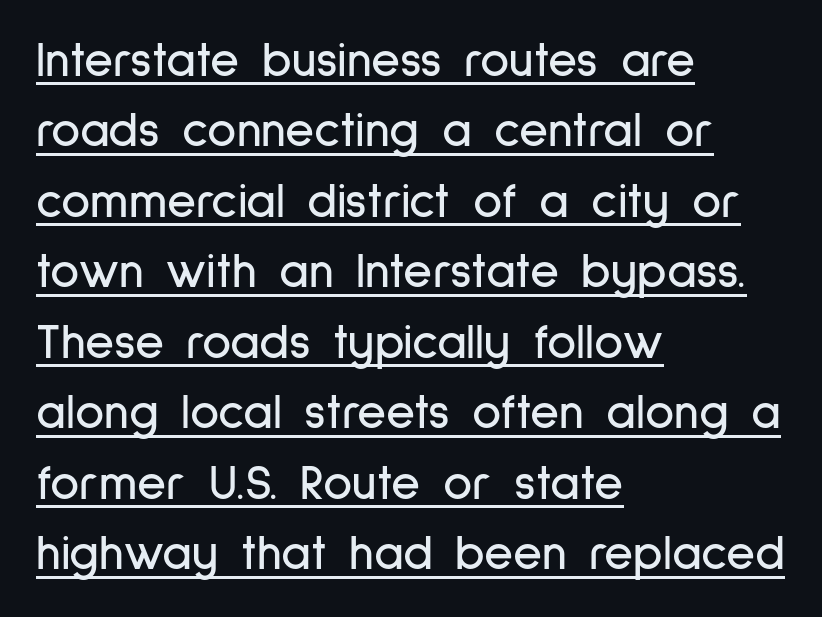
These lines were composed using upright roman letters. All the whitespace from short lines collects on the right. Font category for this specimen: sans-serif. Regarding leading, the lines here are spaced in the standard way.
